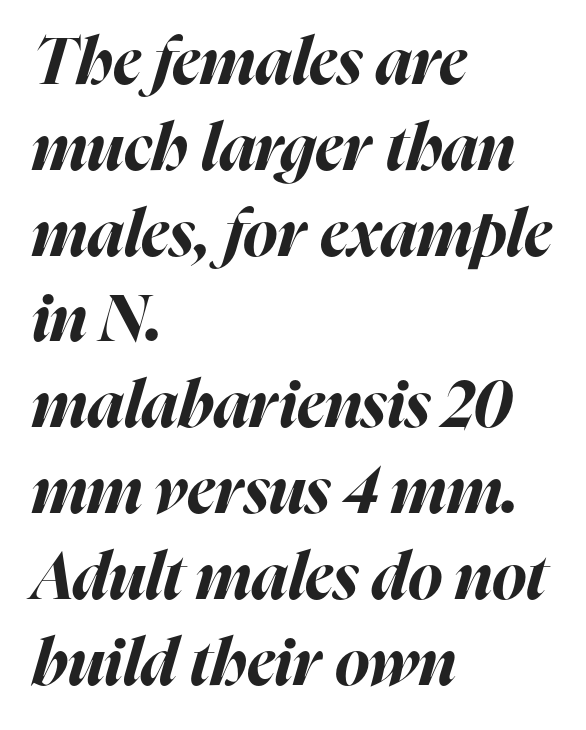
Successive baselines arrive at the customary interval. What weight is shown? A full bold with thick strokes. If you drew a ruler down the left edge, every line would touch it. Short note: letters normally spaced. Rule under the text: the space is simply empty.
